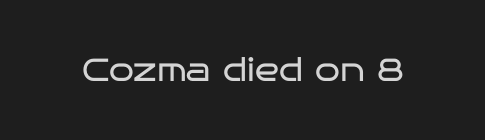
Observe the absence of serifs on each vertical stroke in this sample. The passage shown is typed in a proportional face where columns would drift. Descender tails drop into unmarked territory. Upright lettering throughout.
